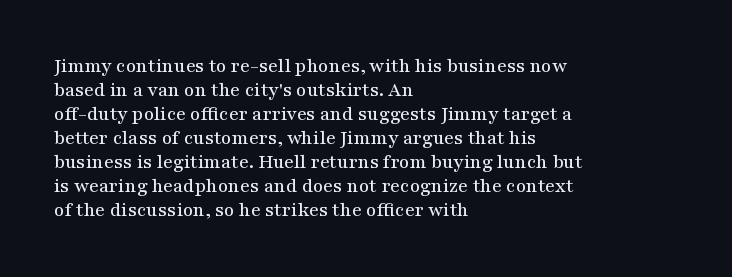
Q: Is the text italic (slanted)? A: No, it is upright.
Q: Is the text underlined? A: No.
Q: How is the paragraph aligned? A: Left-aligned.
Q: Is the spacing between letters normal or unusually wide? A: Normal.
